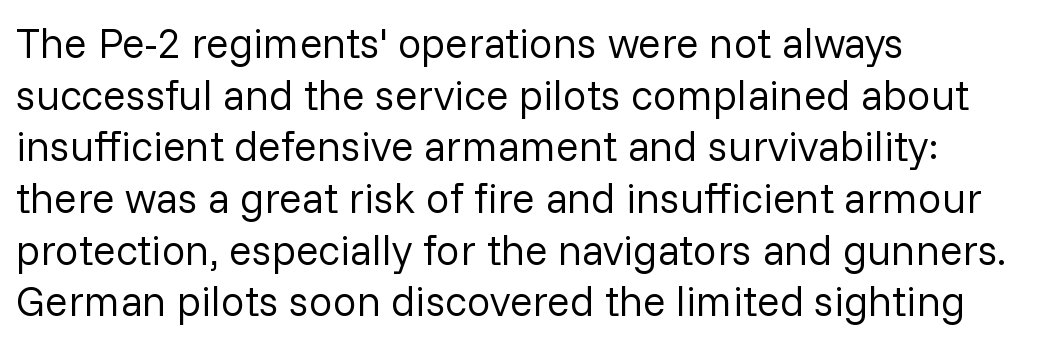
The letterforms sit at book weight or below. Serif or sans? Sans — the stroke terminals are bare. Ascenders rise straight up at ninety degrees. Descender tails drop into unmarked territory. Tracking here is standard; glyphs follow each other at the usual distance.
